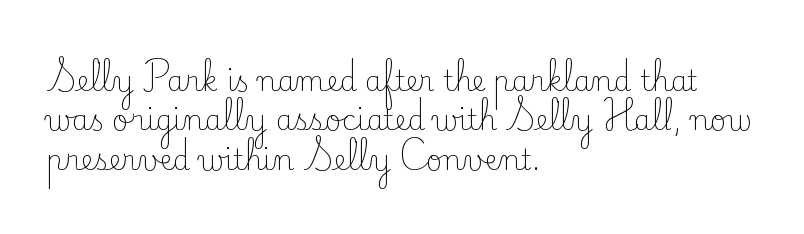
The image shows 28 px light serif type, upright; set left-aligned, normal line spacing (1.41x), normal letter spacing, not underlined; low stroke contrast and a small x-height.
